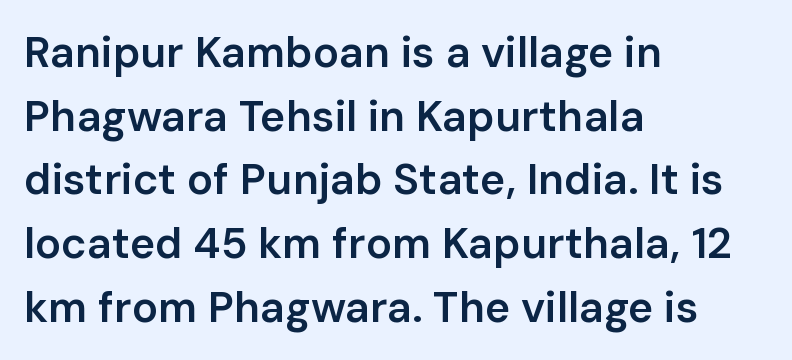
Q: Is the text bold? A: Semi-bold.
Q: Is the text italic (slanted)? A: No, it is upright.
Q: Is the typeface a serif or a sans-serif typeface? A: Sans-serif.
Q: Is the text underlined? A: No.
Q: How is the paragraph aligned? A: Left-aligned.
Q: Is the spacing between letters normal or unusually wide? A: Normal.
Q: Is the spacing between lines tight, normal or loose? A: Normal.
Q: Width (condensed, normal, or wide)? A: Normal.
Q: Stroke contrast? A: Low.
Q: x-height? A: Medium.
Q: Monospaced? A: No.
